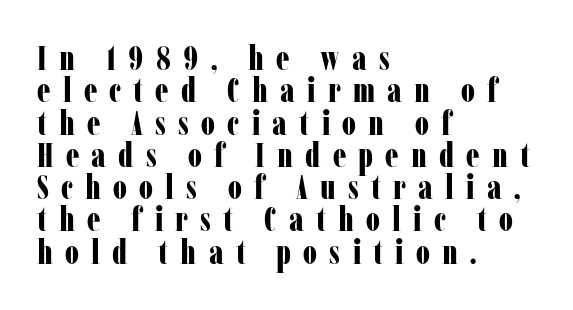
Q: Is the text bold? A: Yes.
Q: Is the text italic (slanted)? A: No, it is upright.
Q: Is the typeface a serif or a sans-serif typeface? A: Serif.
Q: Is the text underlined? A: No.
Q: How is the paragraph aligned? A: Left-aligned.
Q: Is the spacing between letters normal or unusually wide? A: Unusually wide.
Q: Is the spacing between lines tight, normal or loose? A: Tight.
Q: Width (condensed, normal, or wide)? A: Condensed.
Q: Stroke contrast? A: Low.
Q: x-height? A: Medium.
Q: Monospaced? A: No.
